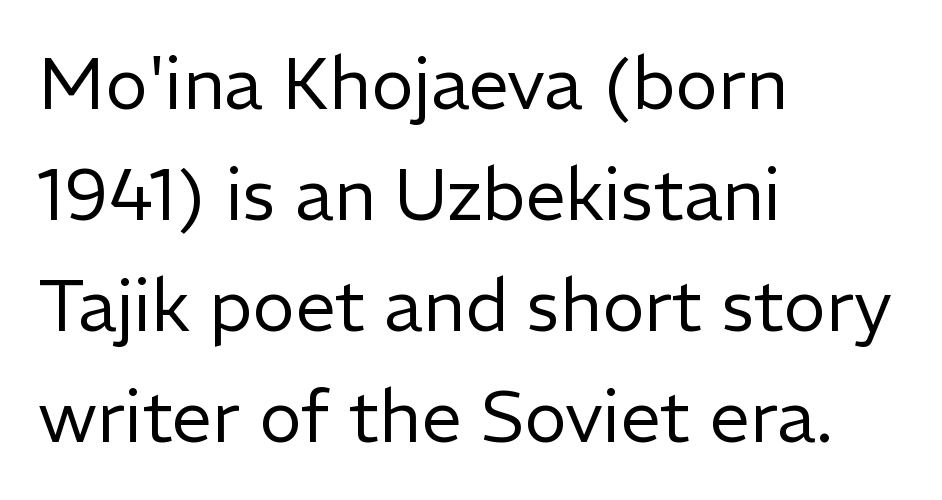
The image shows 72 px regular-weight sans-serif type, upright; set left-aligned, normal line spacing (1.54x), normal letter spacing, not underlined; low stroke contrast and a medium x-height.
